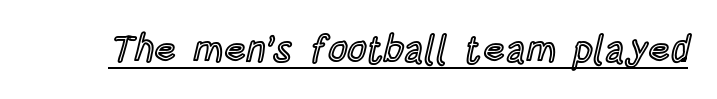
The image shows 38 px condensed type; set normal letter spacing, underlined; a large x-height.
